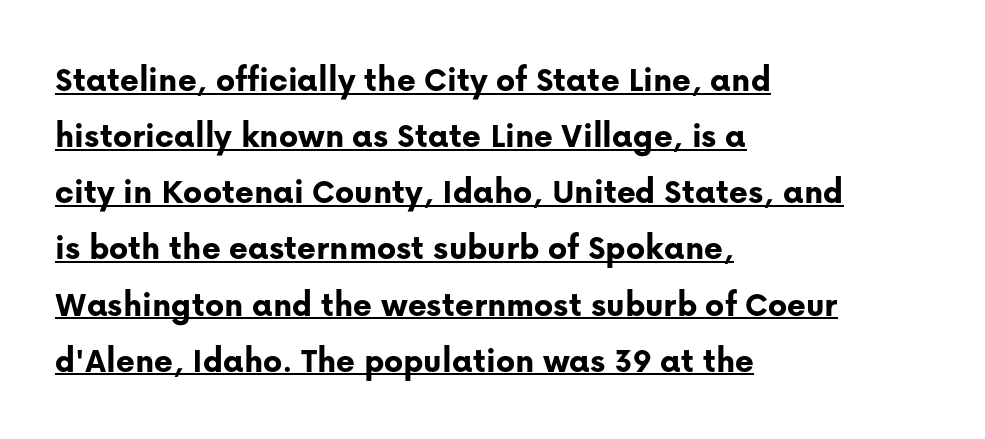
{"serif": "no", "italic": "no", "bold": "yes", "weight": "bold", "width": "normal", "stroke_contrast": "low", "x_height": "medium", "monospaced": "no", "underline": "yes", "align": "left", "line_spacing": "normal", "line_spacing_ratio": 1.56, "letter_spacing": "normal", "letter_spacing_em": 0.0, "glyph_px": 36}
